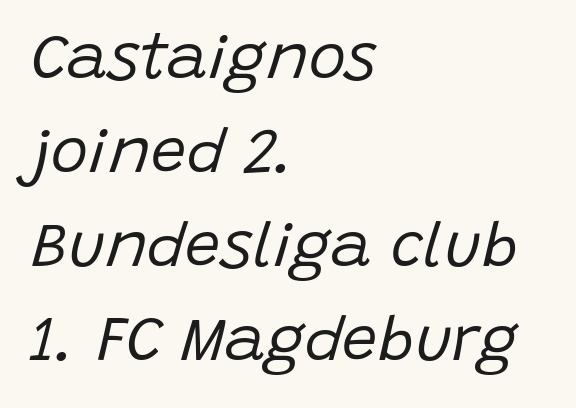
Plain, unruled lines of type. This sample keeps an unexceptional amount of space between lines. This is oblique type, the kind used for emphasis or titles. Here the glyphs are tracked normally, forming tight word shapes. The font is comparable to plain body text, perhaps lighter. Horizontally, the lines are justified to the leading edge only.
